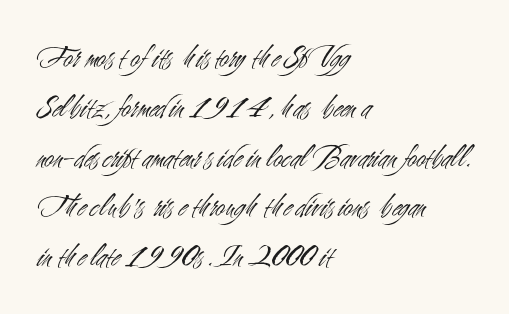
Q: Is the text bold? A: No.
Q: Is the text italic (slanted)? A: Yes.
Q: Is the typeface a serif or a sans-serif typeface? A: Sans-serif.
Q: Is the text underlined? A: No.
Q: How is the paragraph aligned? A: Left-aligned.
Q: Is the spacing between letters normal or unusually wide? A: Normal.
Q: Is the spacing between lines tight, normal or loose? A: Normal.
Q: Width (condensed, normal, or wide)? A: Condensed.
Q: Stroke contrast? A: Medium.
Q: x-height? A: Small.
Q: Monospaced? A: No.
